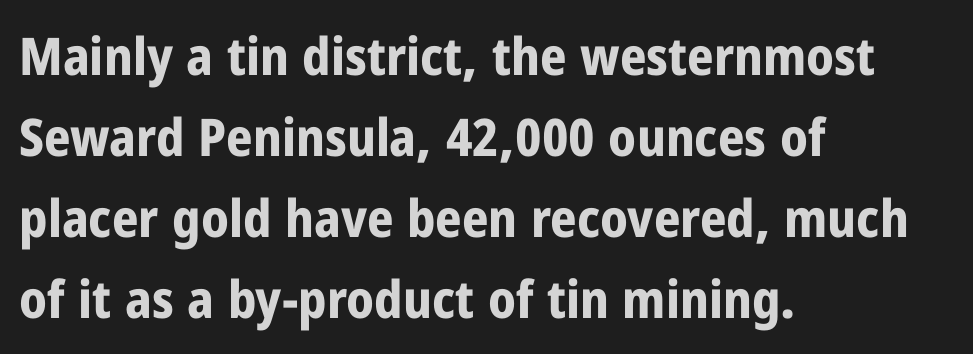
You can tell from the bare stems that sans-serif type was used. The ragged edge is on the right, which tells us the setting is flush left. The letters sit at their default tracking, neither squeezed nor spread. Note the varied advance widths — an 'i' is clearly narrower than an 'm'. Its strokes are broad and dark, the hallmark of bold type. The strip under each line holds only bare page.
